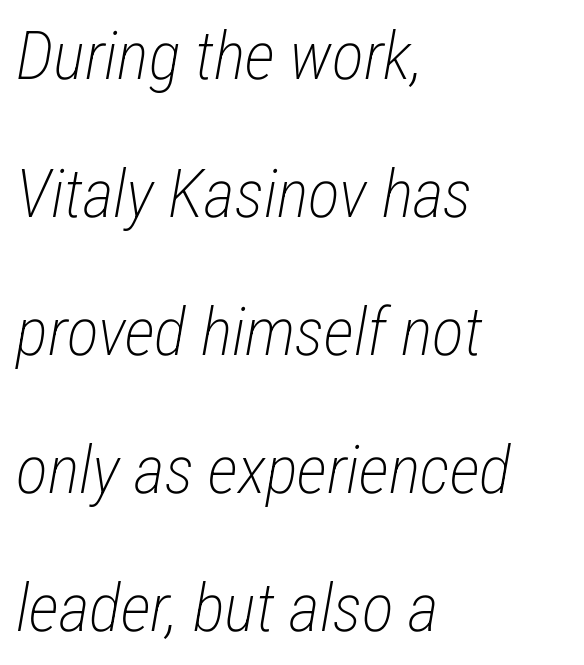
Is the block centered? No — it sits flush against the left margin. Default kerning and tracking; the words read as compact shapes. The glyphs are unaccompanied by any horizontal stroke below them. If you measured baseline to baseline, you'd find a long distance.
